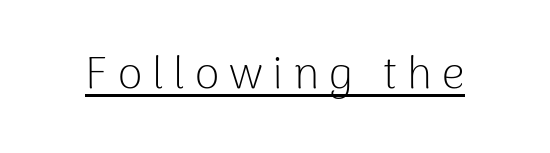
Q: Is the text bold? A: No.
Q: Is the text italic (slanted)? A: No, it is upright.
Q: Is the typeface a serif or a sans-serif typeface? A: Sans-serif.
Q: Is the text underlined? A: Yes.
Q: Is the spacing between letters normal or unusually wide? A: Unusually wide.
Q: Width (condensed, normal, or wide)? A: Normal.
Q: Stroke contrast? A: Low.
Q: x-height? A: Medium.
Q: Monospaced? A: No.
